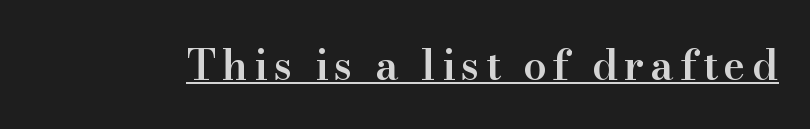
Q: Is the text bold? A: Semi-bold.
Q: Is the text italic (slanted)? A: No, it is upright.
Q: Is the typeface a serif or a sans-serif typeface? A: Serif.
Q: Is the text underlined? A: Yes.
Q: Width (condensed, normal, or wide)? A: Normal.
Q: Stroke contrast? A: High.
Q: x-height? A: Small.
Q: Monospaced? A: No.
